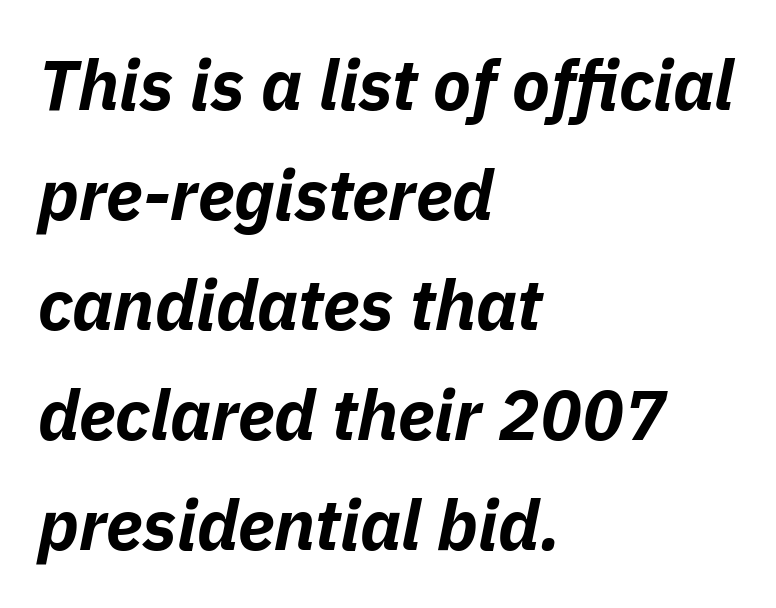
Check under the words: just untouched page. These lines sit exactly where default settings would place them. The passage shown is typed in a proportional face where columns would drift. Stroke thickness is high; the sample reads as a true bold. Compared with ordinary roman type, these characters are visibly tilted. Tracking here is standard; glyphs follow each other at the usual distance.
